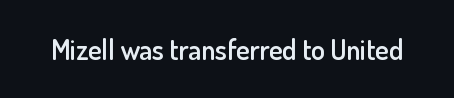
{"serif": "no", "italic": "no", "bold": "semi", "weight": "semibold", "width": "normal", "stroke_contrast": "low", "x_height": "small", "monospaced": "no", "underline": "no", "letter_spacing": "normal", "letter_spacing_em": 0.0, "glyph_px": 28}
